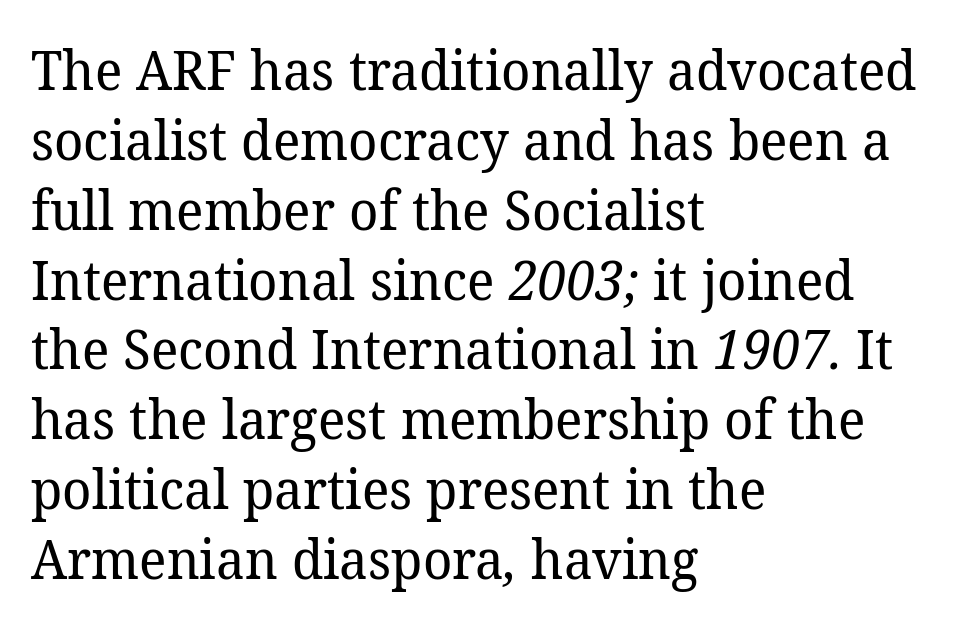
Line starts are locked; line ends wander. Vertical spacing — default. Stems and bowls with no extra thickness — not bold. The line texture is even and compact thanks to regular tracking.
